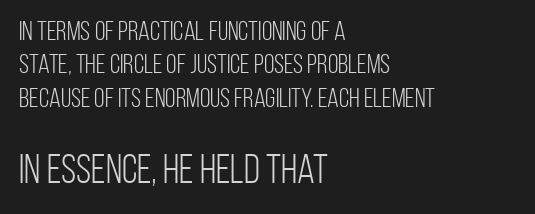
{"serif": "no", "italic": "no", "bold": "no", "weight": "light", "width": "condensed", "stroke_contrast": "low", "x_height": "large", "monospaced": "no", "underline": "no", "align": "left", "line_spacing_ratio": 1.24, "letter_spacing": "normal", "letter_spacing_em": 0.0, "larger_block": "second", "size_ratio": 1.52, "glyph_px": 41}
